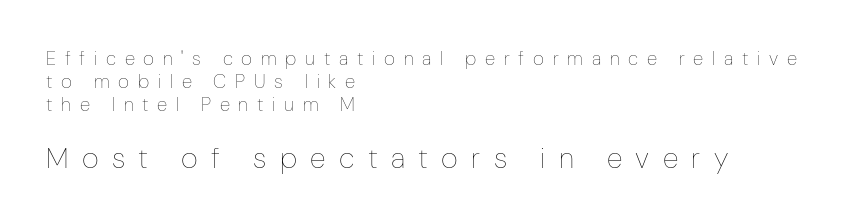
Q: Is the text bold? A: No.
Q: Is the text italic (slanted)? A: No, it is upright.
Q: Is the text underlined? A: No.
Q: How is the paragraph aligned? A: Left-aligned.
Q: Is the spacing between letters normal or unusually wide? A: Unusually wide.
Q: Which block of text is set in a larger size, the first (top) or the second (bottom)? A: The second (bottom) one.
Q: Width (condensed, normal, or wide)? A: Condensed.
Q: Stroke contrast? A: Low.
Q: x-height? A: Medium.
Q: Monospaced? A: No.
